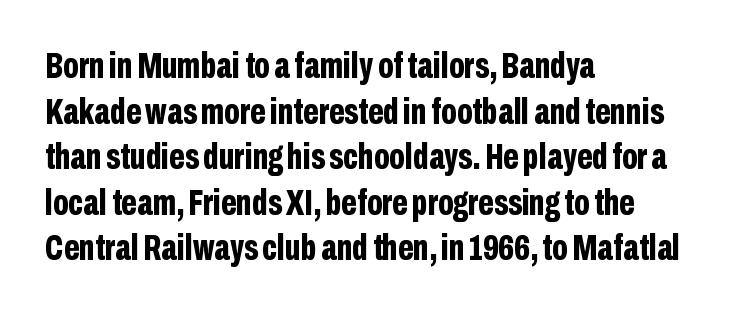
Q: Is the text bold? A: Yes.
Q: Is the text italic (slanted)? A: No, it is upright.
Q: Is the typeface a serif or a sans-serif typeface? A: Sans-serif.
Q: Is the text underlined? A: No.
Q: How is the paragraph aligned? A: Left-aligned.
Q: Is the spacing between letters normal or unusually wide? A: Normal.
Q: Width (condensed, normal, or wide)? A: Condensed.
Q: Stroke contrast? A: Low.
Q: x-height? A: Medium.
Q: Monospaced? A: No.
